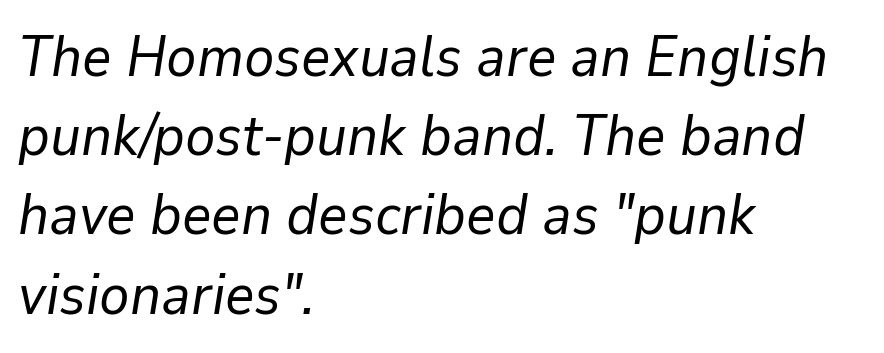
{"italic": "yes", "lean": "right", "slant_degrees": 9, "bold": "no", "weight": "regular", "width": "normal", "stroke_contrast": "low", "x_height": "medium", "monospaced": "no", "underline": "no", "align": "left", "line_spacing": "normal", "line_spacing_ratio": 1.39, "letter_spacing": "normal", "letter_spacing_em": 0.0, "glyph_px": 57}
